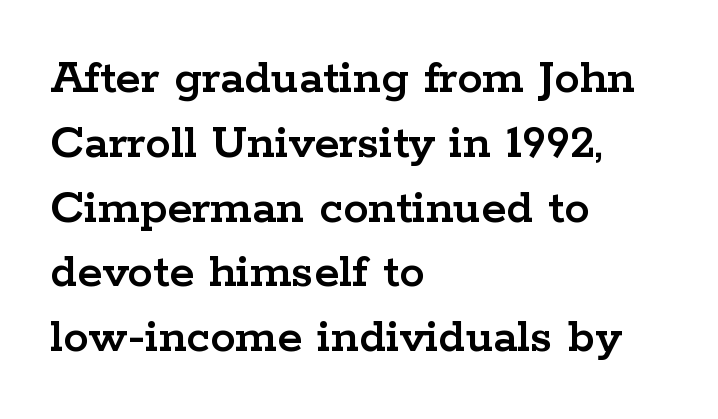
Q: Is the text italic (slanted)? A: No, it is upright.
Q: Is the typeface a serif or a sans-serif typeface? A: Serif.
Q: Is the text underlined? A: No.
Q: How is the paragraph aligned? A: Left-aligned.
Q: Is the spacing between letters normal or unusually wide? A: Normal.
Q: Is the spacing between lines tight, normal or loose? A: Normal.
Q: Width (condensed, normal, or wide)? A: Wide.
Q: Stroke contrast? A: Low.
Q: x-height? A: Medium.
Q: Monospaced? A: No.
